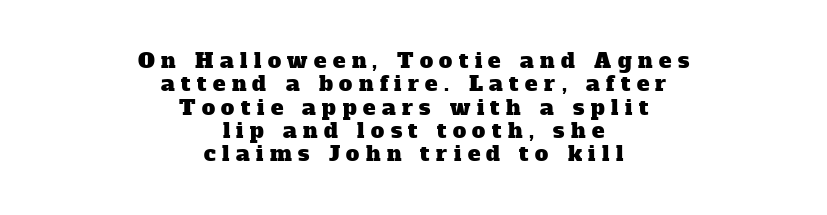
{"underline": "no", "align": "center", "line_spacing": "tight", "line_spacing_ratio": 1.11, "letter_spacing": "wide", "letter_spacing_em": 0.31, "glyph_px": 21}
